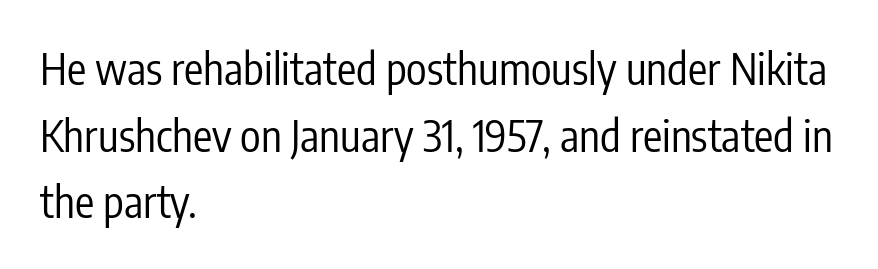
Q: Is the text bold? A: No.
Q: Is the text italic (slanted)? A: No, it is upright.
Q: Is the typeface a serif or a sans-serif typeface? A: Sans-serif.
Q: Is the text underlined? A: No.
Q: How is the paragraph aligned? A: Left-aligned.
Q: Is the spacing between letters normal or unusually wide? A: Normal.
Q: Is the spacing between lines tight, normal or loose? A: Normal.
Q: Width (condensed, normal, or wide)? A: Condensed.
Q: Stroke contrast? A: Low.
Q: x-height? A: Medium.
Q: Monospaced? A: No.
